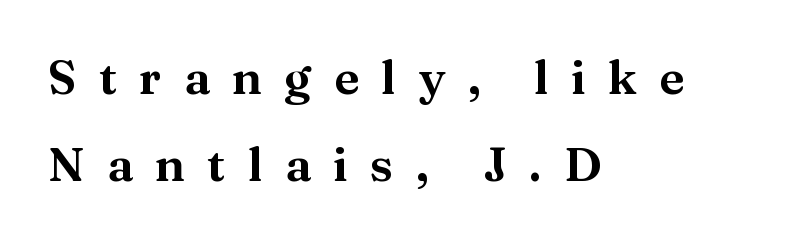
The gap between lines stays unmarked. Tracking here is generous; glyphs stand well apart from one another. Here the designer chose a conventional face with non-uniform glyph widths. These lines were composed using upright roman letters.
